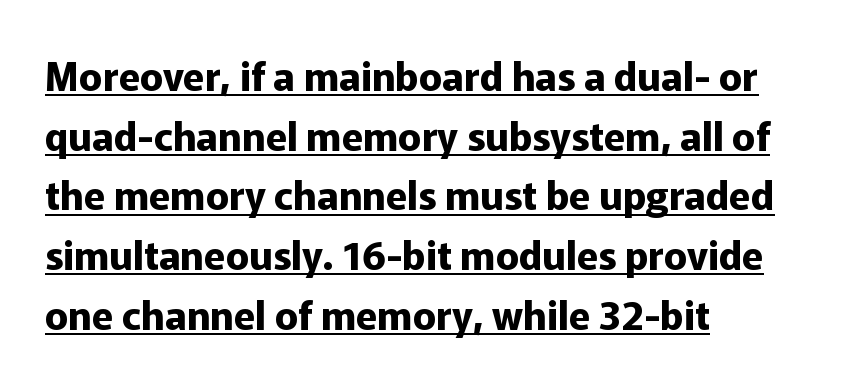
Q: Is the text bold? A: Yes.
Q: Is the text italic (slanted)? A: No, it is upright.
Q: Is the typeface a serif or a sans-serif typeface? A: Sans-serif.
Q: Is the text underlined? A: Yes.
Q: How is the paragraph aligned? A: Left-aligned.
Q: Is the spacing between letters normal or unusually wide? A: Normal.
Q: Is the spacing between lines tight, normal or loose? A: Normal.
Q: Width (condensed, normal, or wide)? A: Normal.
Q: Stroke contrast? A: Low.
Q: x-height? A: Medium.
Q: Monospaced? A: No.
